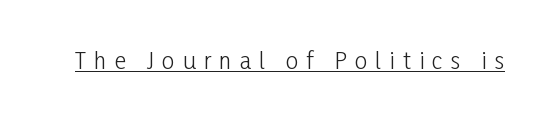
Q: Is the text bold? A: No.
Q: Is the text italic (slanted)? A: No, it is upright.
Q: Is the text underlined? A: Yes.
Q: Is the spacing between letters normal or unusually wide? A: Unusually wide.
